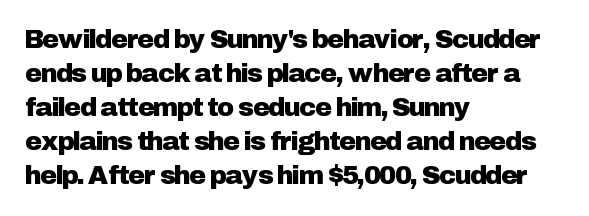
The passage is arranged the way most books set body copy — flush left. This is roman type, the default non-slanted kind. The rows are spaced the way most documents space them. The letterforms sit shoulder to shoulder at normal distance. Honestly, there is no underline to notice here at all.
